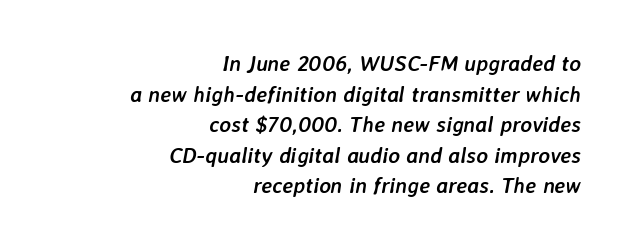
{"italic": "yes", "lean": "right", "slant_degrees": 7, "bold": "yes", "underline": "no", "align": "right", "line_spacing": "normal", "line_spacing_ratio": 1.39, "letter_spacing": "normal", "letter_spacing_em": 0.0, "glyph_px": 22}
